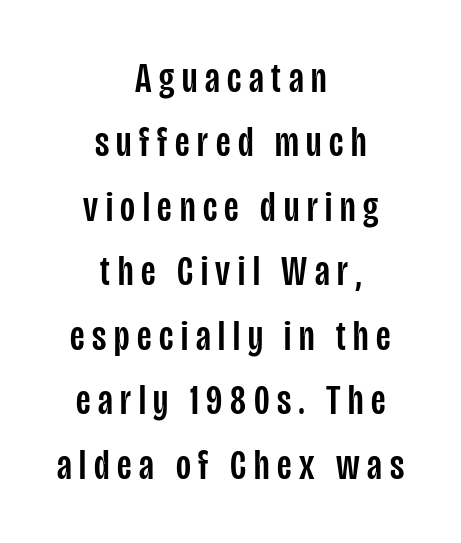
{"serif": "no", "italic": "no", "width": "condensed", "stroke_contrast": "low", "x_height": "large", "monospaced": "no", "underline": "no", "align": "center", "line_spacing": "normal", "line_spacing_ratio": 1.5, "glyph_px": 43}
